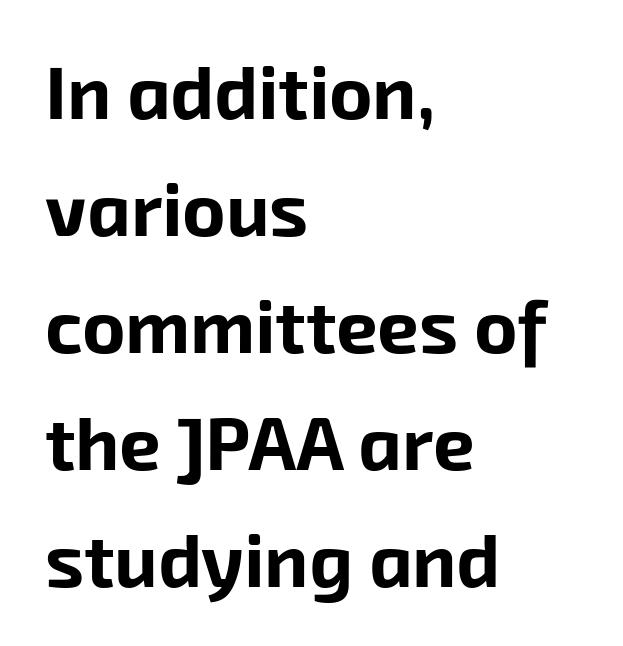
Quick note: interline space is typical. Notice how the passage keeps a crisp vertical edge on the left only. A typesetter would call this proportional, since set widths differ per character. Words float on clear page, feet unadorned. Does the weight exceed regular? Yes, all the way to bold. What kind of face is this? One without serifs — a sans.
